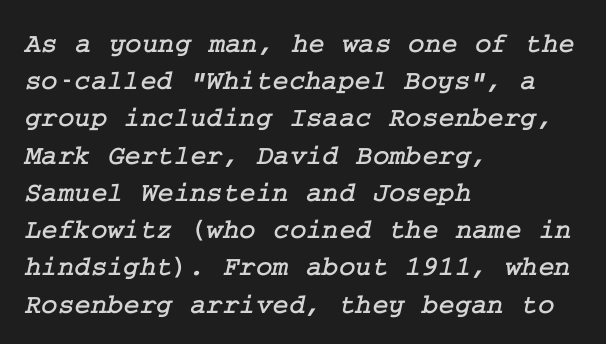
{"serif": "yes", "width": "normal", "stroke_contrast": "low", "x_height": "medium", "underline": "no", "align": "left", "line_spacing": "normal", "line_spacing_ratio": 1.33, "letter_spacing": "normal", "letter_spacing_em": 0.0, "glyph_px": 28}
